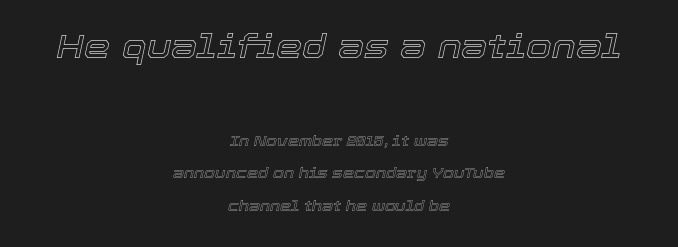
This rendering uses center alignment, leaving both contours irregular but symmetric. Does extra space separate the letters? No, they use regular spacing. In terms of posture, this sample is oblique. The face used here is proportionally spaced, like ordinary book or web type. Character size in the leading block exceeds that of the trailing block. How would I describe the line gaps? Wide and relaxed.
